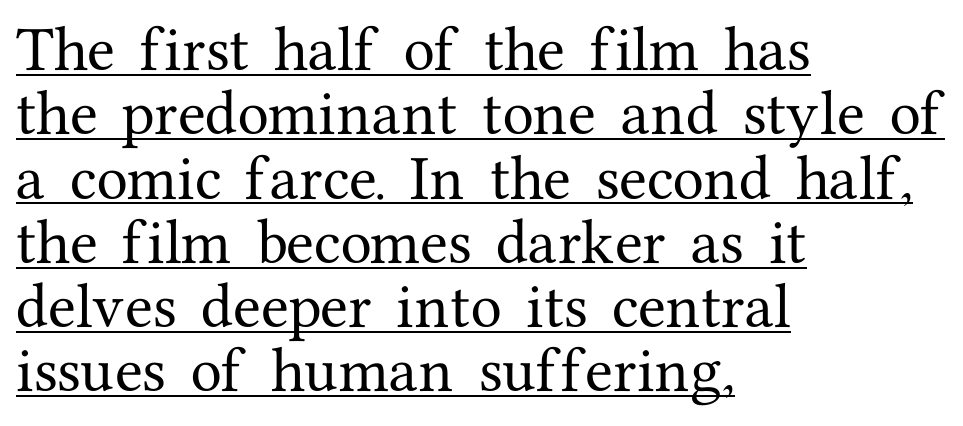
{"serif": "yes", "italic": "no", "width": "normal", "stroke_contrast": "medium", "x_height": "medium", "monospaced": "no", "underline": "yes", "align": "left", "line_spacing": "normal", "line_spacing_ratio": 1.26, "letter_spacing": "normal", "letter_spacing_em": 0.0, "glyph_px": 51}
